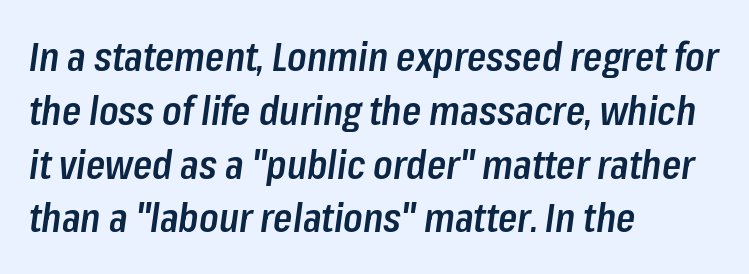
The rendering anchors every line to the left-hand side. Moderately thickened strokes mark this as semibold type. The letters advance in unequal steps, a hallmark of proportional type. In terms of posture, this sample is oblique. Quick note: underline off.
